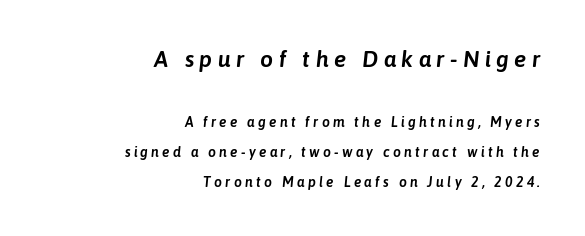
Q: Is the text italic (slanted)? A: Yes, it leans right by about 6 degrees.
Q: Is the text underlined? A: No.
Q: How is the paragraph aligned? A: Right-aligned.
Q: Is the spacing between letters normal or unusually wide? A: Unusually wide.
Q: Is the spacing between lines tight, normal or loose? A: Loose.
Q: Which block of text is set in a larger size, the first (top) or the second (bottom)? A: The first (top) one.
